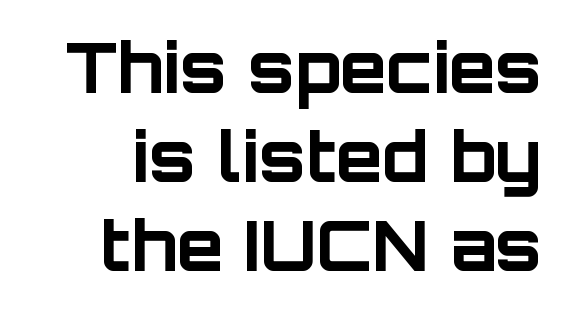
Q: Is the text bold? A: Yes.
Q: Is the text italic (slanted)? A: No, it is upright.
Q: Is the typeface a serif or a sans-serif typeface? A: Sans-serif.
Q: Is the text underlined? A: No.
Q: Is the spacing between letters normal or unusually wide? A: Normal.
Q: Is the spacing between lines tight, normal or loose? A: Normal.
Q: Width (condensed, normal, or wide)? A: Normal.
Q: Stroke contrast? A: Low.
Q: x-height? A: Large.
Q: Monospaced? A: No.
